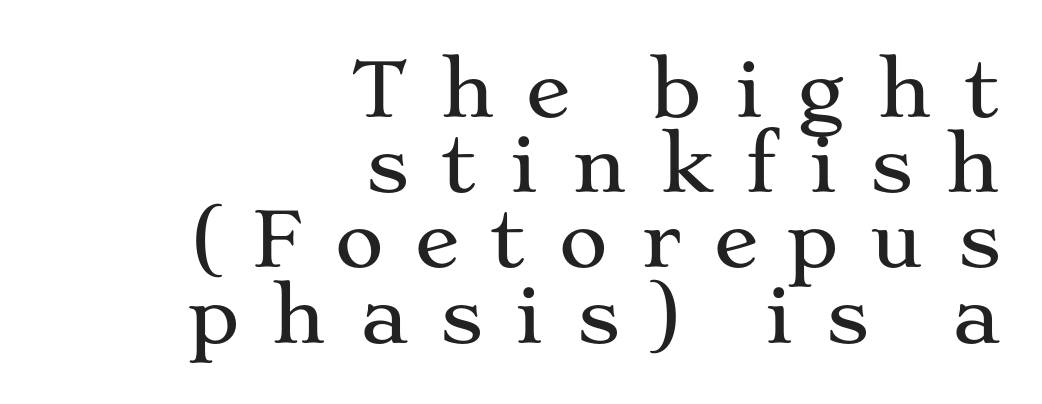
{"serif": "yes", "italic": "no", "width": "wide", "stroke_contrast": "medium", "x_height": "medium", "monospaced": "no", "underline": "no", "align": "right", "line_spacing": "tight", "line_spacing_ratio": 0.99, "letter_spacing": "wide", "letter_spacing_em": 0.4, "glyph_px": 76}
